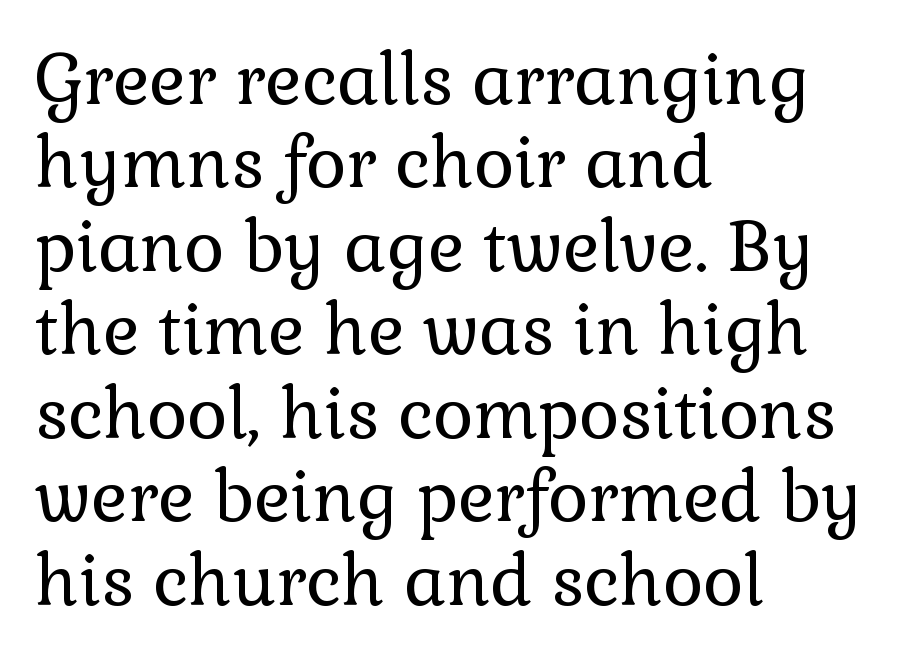
Check where the strokes stop: tiny serifs finish them off. The lines are quadded left. Think of a printed novel: that variable character pitch is what you see here. Unmarked baselines from the first word to the last. The font is comparable to plain body text, perhaps lighter. A typesetter would mark this as roman, not italic.
